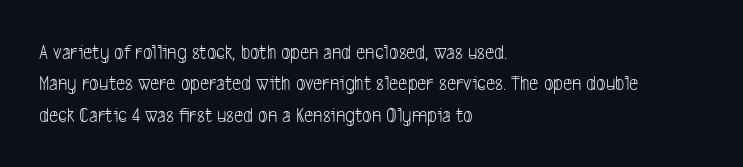
Horizontal alignment here is leftward, the default for most running prose. Inter-character spacing is left at the font's built-in metrics. The typeface has the unassuming heft of standard copy or less. Descender tails drop into unmarked territory. This sample keeps an unexceptional amount of space between lines.
